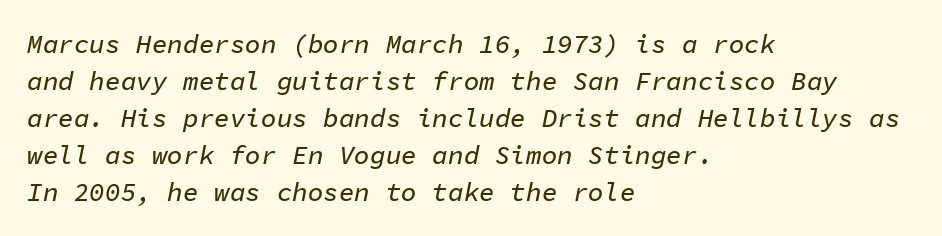
{"italic": "yes", "lean": "right", "slant_degrees": 11, "underline": "no", "align": "left", "line_spacing": "normal", "line_spacing_ratio": 1.42, "letter_spacing": "normal", "letter_spacing_em": 0.0, "glyph_px": 26}
